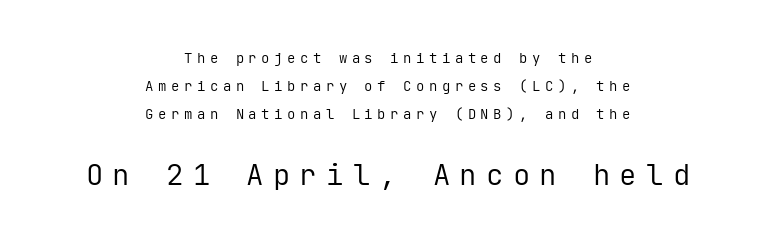
{"serif": "no", "italic": "no", "bold": "no", "weight": "regular", "width": "normal", "stroke_contrast": "low", "x_height": "medium", "monospaced": "yes", "underline": "no", "align": "center", "line_spacing": "loose", "line_spacing_ratio": 1.99, "letter_spacing": "wide", "letter_spacing_em": 0.32, "larger_block": "second", "size_ratio": 2.07, "glyph_px": 29}
